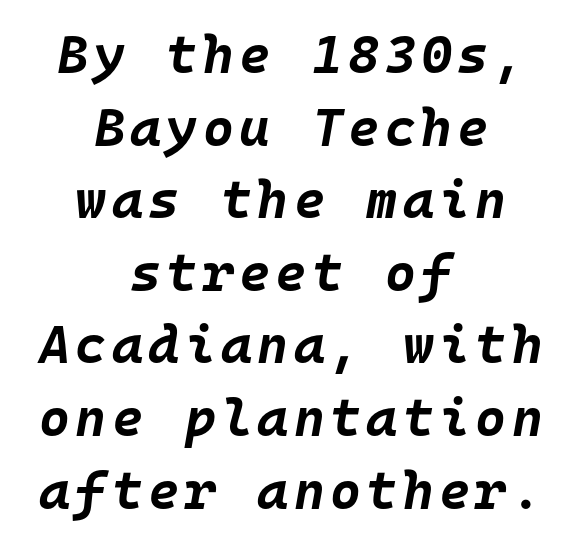
Q: Is the text bold? A: Yes.
Q: Is the text italic (slanted)? A: Yes, it leans right by about 10 degrees.
Q: Is the text underlined? A: No.
Q: How is the paragraph aligned? A: Centered.
Q: Is the spacing between lines tight, normal or loose? A: Normal.
Q: Width (condensed, normal, or wide)? A: Normal.
Q: Stroke contrast? A: Low.
Q: x-height? A: Large.
Q: Monospaced? A: Yes.
